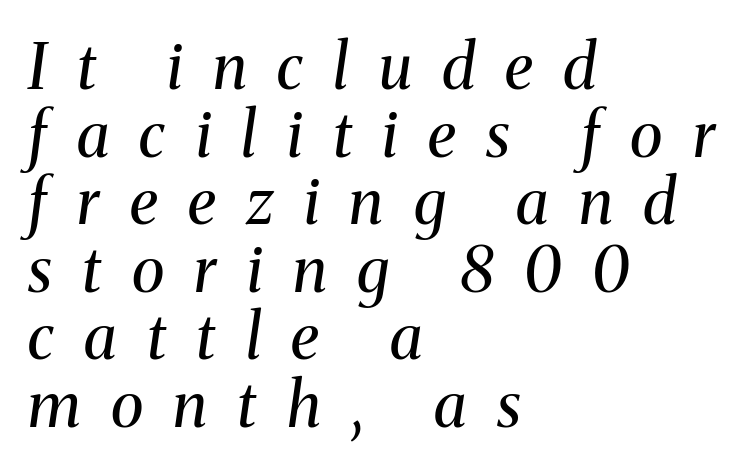
{"serif": "yes", "italic": "yes", "lean": "right", "slant_degrees": 8, "bold": "no", "weight": "regular", "width": "normal", "stroke_contrast": "medium", "x_height": "medium", "monospaced": "no", "underline": "no", "align": "left", "line_spacing": "tight", "line_spacing_ratio": 1.09, "letter_spacing": "wide", "letter_spacing_em": 0.49, "glyph_px": 62}
